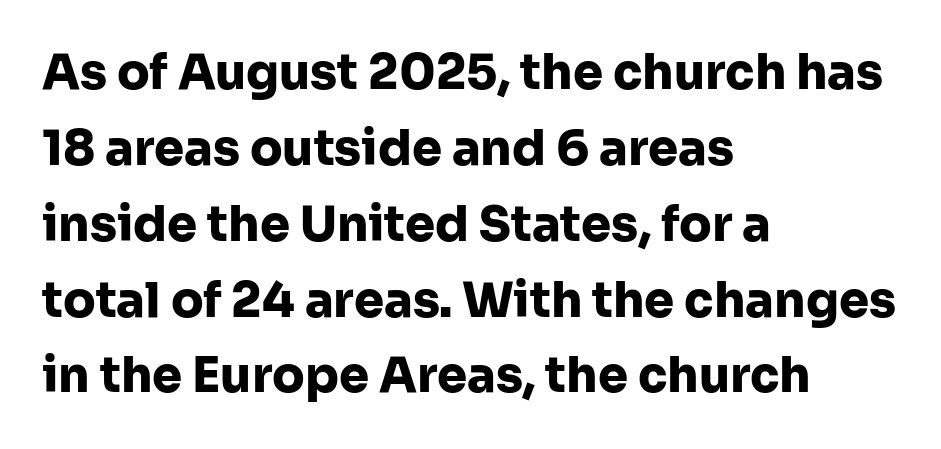
Is the type bold? Yes — the strokes are clearly thick and heavy. Do the characters align in a grid? No, the font is proportional. How would I describe the line gaps? Plain and ordinary. Honestly, the letter spacing is just normal — you wouldn't notice it.
